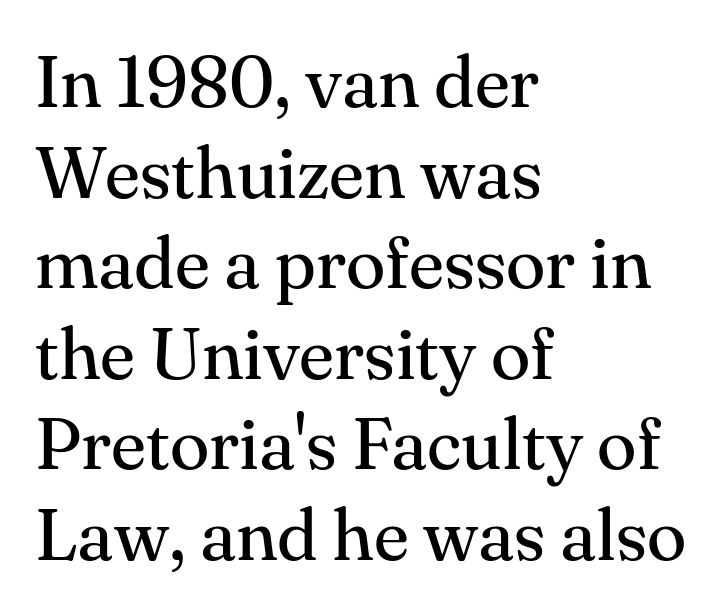
The image shows 73 px regular-weight serif type, upright; set left-aligned, line spacing 1.24x, normal letter spacing, not underlined; medium stroke contrast and a small x-height.
